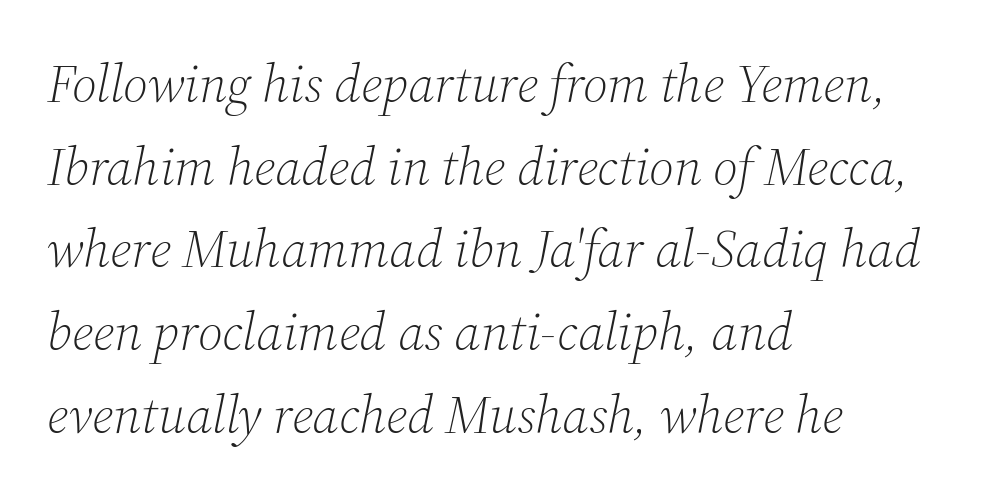
The image shows 53 px light serif type, italic (leaning right); set left-aligned, normal line spacing (1.56x), normal letter spacing, not underlined; medium stroke contrast and a medium x-height.
